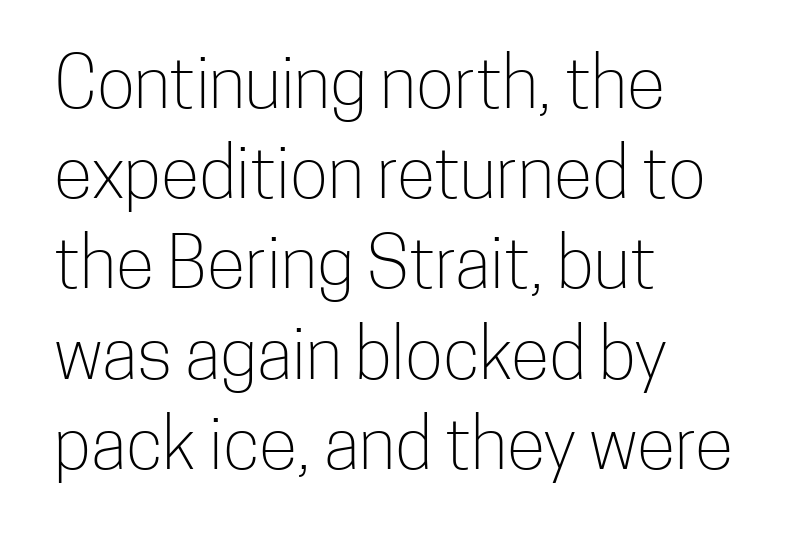
Q: Is the text bold? A: No.
Q: Is the text italic (slanted)? A: No, it is upright.
Q: Is the typeface a serif or a sans-serif typeface? A: Sans-serif.
Q: Is the text underlined? A: No.
Q: How is the paragraph aligned? A: Left-aligned.
Q: Is the spacing between letters normal or unusually wide? A: Normal.
Q: Is the spacing between lines tight, normal or loose? A: Normal.
Q: Width (condensed, normal, or wide)? A: Condensed.
Q: Stroke contrast? A: Low.
Q: x-height? A: Medium.
Q: Monospaced? A: No.
